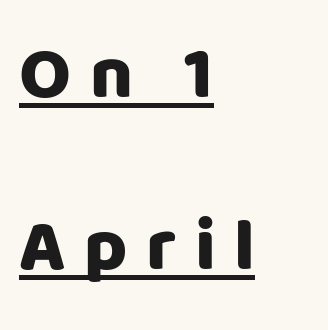
Q: Is the text italic (slanted)? A: No, it is upright.
Q: Is the typeface a serif or a sans-serif typeface? A: Sans-serif.
Q: Is the text underlined? A: Yes.
Q: How is the paragraph aligned? A: Left-aligned.
Q: Is the spacing between letters normal or unusually wide? A: Unusually wide.
Q: Is the spacing between lines tight, normal or loose? A: Loose.
Q: Width (condensed, normal, or wide)? A: Normal.
Q: Stroke contrast? A: Low.
Q: x-height? A: Large.
Q: Monospaced? A: No.
